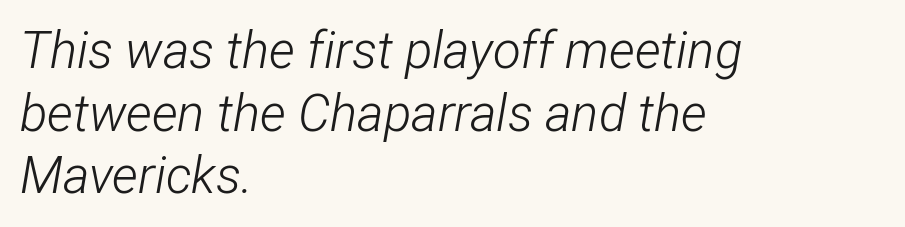
{"italic": "yes", "lean": "right", "slant_degrees": 12, "bold": "no", "weight": "light", "width": "condensed", "stroke_contrast": "low", "x_height": "medium", "monospaced": "no", "underline": "no", "align": "left", "line_spacing_ratio": 1.23, "letter_spacing": "normal", "letter_spacing_em": 0.0, "glyph_px": 51}
